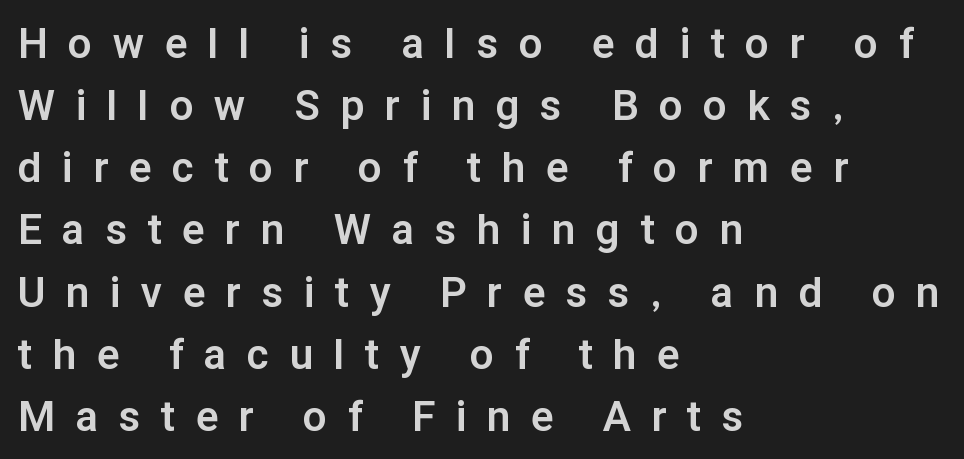
The typesetter chose a ragged-right arrangement here. The glyphs have the mass of a bold cut. You could not count columns in this text — the font is proportionally spaced. Style check: upright. Regarding serifs, this sample does without them.
